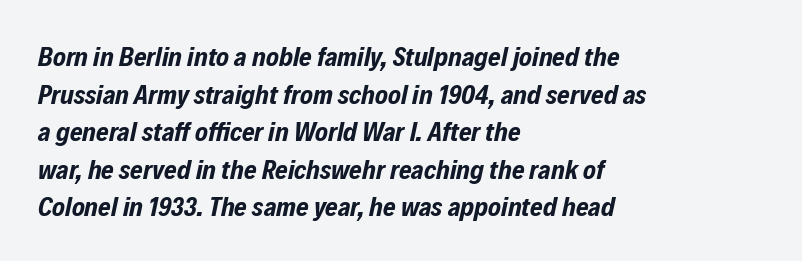
{"italic": "yes", "lean": "right", "slant_degrees": 12, "bold": "yes", "underline": "no", "align": "left", "line_spacing": "normal", "line_spacing_ratio": 1.39, "letter_spacing": "normal", "letter_spacing_em": 0.0, "glyph_px": 27}
